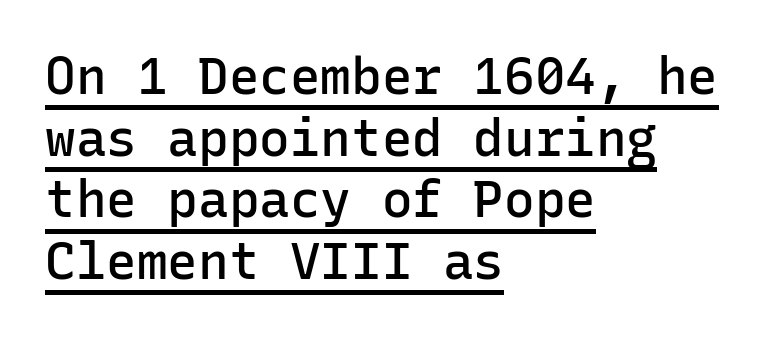
Caption: lettering with a line underneath. Serifs: no, the terminals of the letterforms are clean. A student would call this left alignment; a typographer would say flush left, rag right. Standard letterfit; no display-style spreading of the glyphs. No italicization has been applied; the sample stays upright. Each letter, wide or thin by design, is forced into the same width here.
